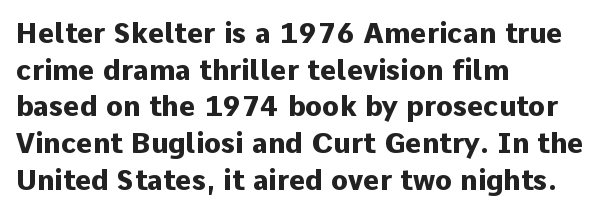
Q: Is the text bold? A: Yes.
Q: Is the text italic (slanted)? A: No, it is upright.
Q: Is the typeface a serif or a sans-serif typeface? A: Sans-serif.
Q: Is the text underlined? A: No.
Q: How is the paragraph aligned? A: Left-aligned.
Q: Is the spacing between letters normal or unusually wide? A: Normal.
Q: Is the spacing between lines tight, normal or loose? A: Normal.
Q: Width (condensed, normal, or wide)? A: Normal.
Q: Stroke contrast? A: Low.
Q: x-height? A: Medium.
Q: Monospaced? A: No.
